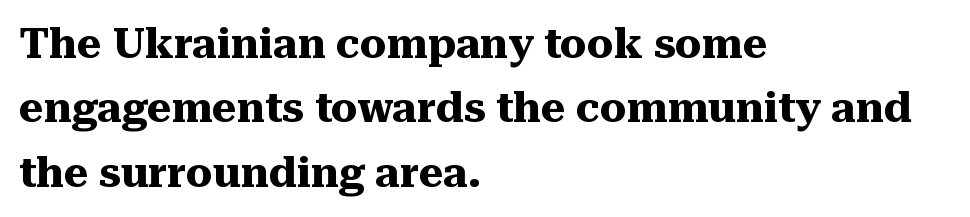
{"serif": "yes", "italic": "no", "bold": "yes", "weight": "heavy", "width": "normal", "stroke_contrast": "medium", "x_height": "medium", "monospaced": "no", "underline": "no", "align": "left", "line_spacing": "normal", "line_spacing_ratio": 1.53, "letter_spacing": "normal", "letter_spacing_em": 0.0, "glyph_px": 42}
